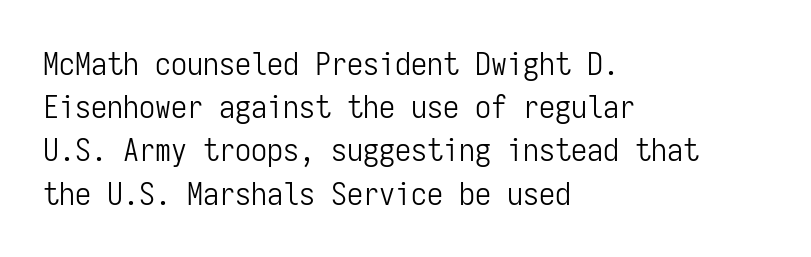
Fixed-width glyphs throughout — classic coding-font behaviour. Nothing heavy about these letters — not bold at all. In terms of posture, this sample is upright. Descenders are the only things crossing below the line.
